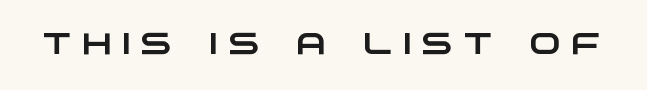
Looks like regular typesetting: each glyph gets only the width it needs. Inter-character spacing is expanded well beyond the font's built-in metrics. Nope, no serifs anywhere on these letters. Rule under the text: the space is simply empty.
